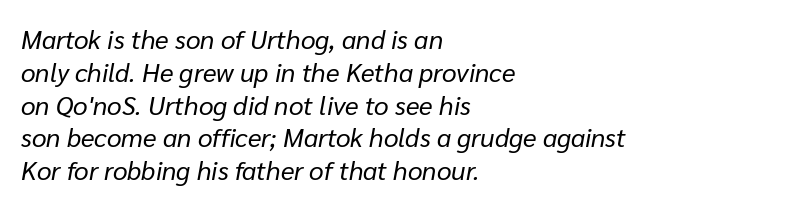
The image shows 26 px text type, italic (leaning right); set left-aligned, normal line spacing (1.26x), normal letter spacing, not underlined.
